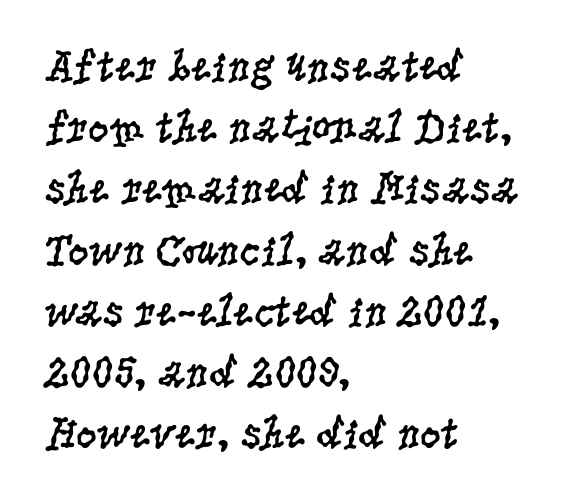
Q: Is the text bold? A: No.
Q: Is the typeface a serif or a sans-serif typeface? A: Serif.
Q: Is the text underlined? A: No.
Q: How is the paragraph aligned? A: Left-aligned.
Q: Is the spacing between letters normal or unusually wide? A: Normal.
Q: Is the spacing between lines tight, normal or loose? A: Normal.
Q: Width (condensed, normal, or wide)? A: Condensed.
Q: Stroke contrast? A: Low.
Q: x-height? A: Large.
Q: Monospaced? A: No.
